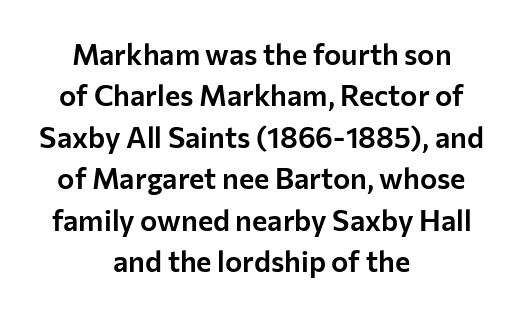
Q: Is the text italic (slanted)? A: No, it is upright.
Q: Is the typeface a serif or a sans-serif typeface? A: Sans-serif.
Q: Is the text underlined? A: No.
Q: How is the paragraph aligned? A: Centered.
Q: Is the spacing between letters normal or unusually wide? A: Normal.
Q: Is the spacing between lines tight, normal or loose? A: Normal.
Q: Width (condensed, normal, or wide)? A: Normal.
Q: Stroke contrast? A: Low.
Q: x-height? A: Medium.
Q: Monospaced? A: No.
